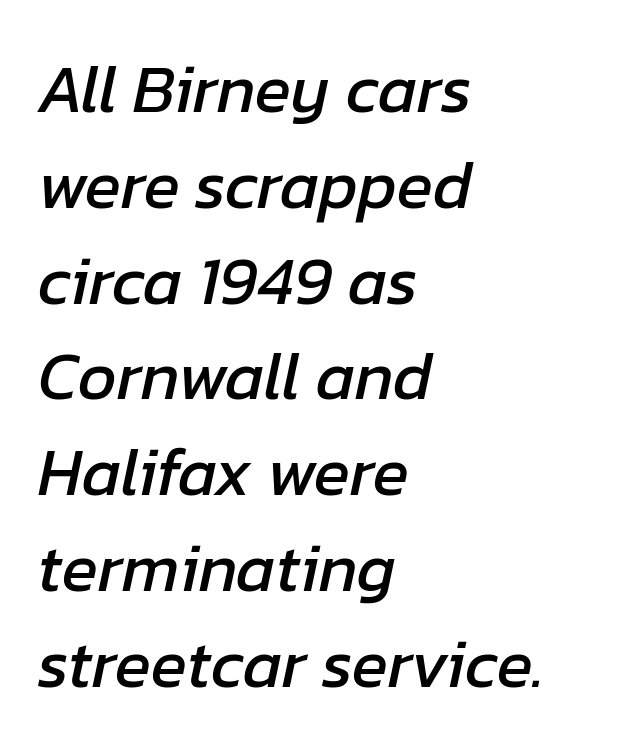
{"italic": "yes", "lean": "right", "slant_degrees": 12, "width": "normal", "stroke_contrast": "low", "x_height": "medium", "monospaced": "no", "underline": "no", "align": "left", "line_spacing": "normal", "line_spacing_ratio": 1.43, "letter_spacing": "normal", "letter_spacing_em": 0.0, "glyph_px": 67}
